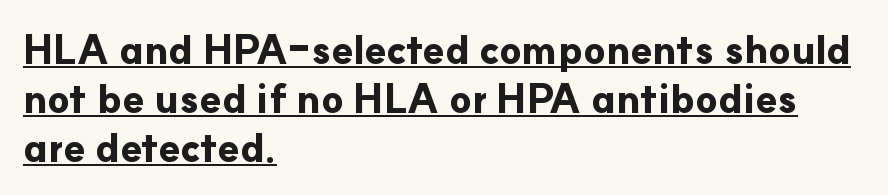
Q: Is the text bold? A: Yes.
Q: Is the text italic (slanted)? A: No, it is upright.
Q: Is the typeface a serif or a sans-serif typeface? A: Sans-serif.
Q: Is the text underlined? A: Yes.
Q: How is the paragraph aligned? A: Left-aligned.
Q: Is the spacing between letters normal or unusually wide? A: Normal.
Q: Width (condensed, normal, or wide)? A: Normal.
Q: Stroke contrast? A: Low.
Q: x-height? A: Small.
Q: Monospaced? A: No.
